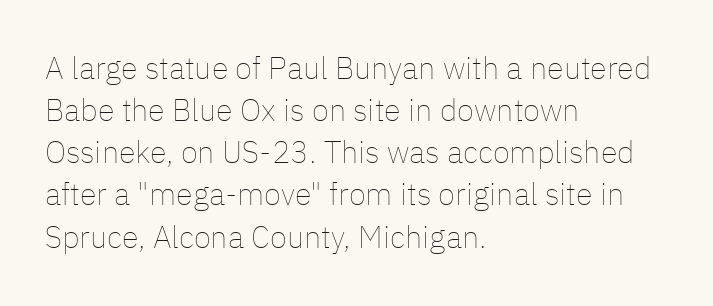
The image shows 31 px thin type, upright; set left-aligned, normal line spacing (1.36x), normal letter spacing, not underlined; low stroke contrast and a medium x-height.
